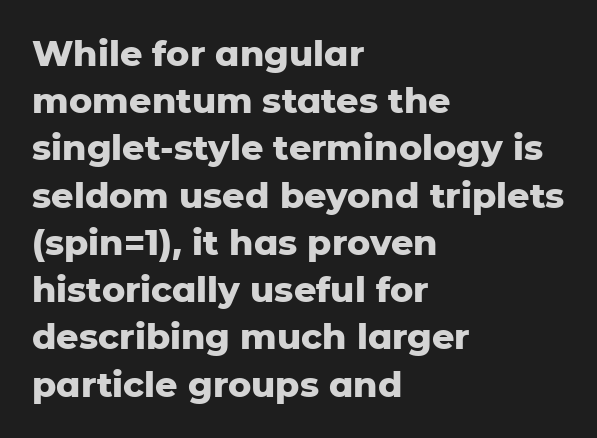
Q: Is the text bold? A: Yes.
Q: Is the text italic (slanted)? A: No, it is upright.
Q: Is the typeface a serif or a sans-serif typeface? A: Sans-serif.
Q: Is the text underlined? A: No.
Q: How is the paragraph aligned? A: Left-aligned.
Q: Is the spacing between letters normal or unusually wide? A: Normal.
Q: Is the spacing between lines tight, normal or loose? A: Normal.
Q: Width (condensed, normal, or wide)? A: Normal.
Q: Stroke contrast? A: Low.
Q: x-height? A: Medium.
Q: Monospaced? A: No.
